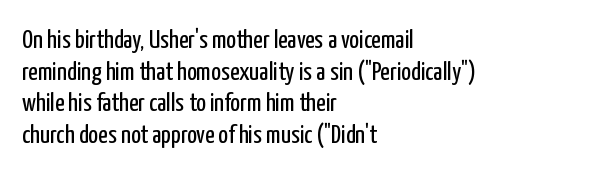
The image shows 26 px text type, upright; set left-aligned, line spacing 1.22x, normal letter spacing, not underlined.
